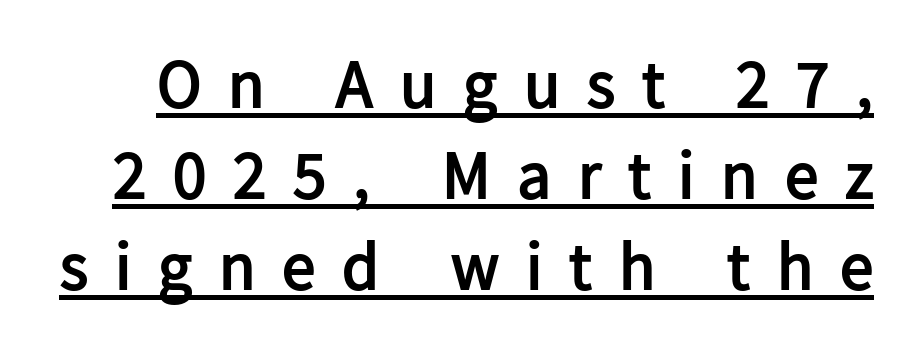
The image shows 67 px semibold sans-serif type, upright; set normal line spacing (1.36x), unusually wide letter spacing (+0.4 em), underlined; low stroke contrast and a medium x-height.
